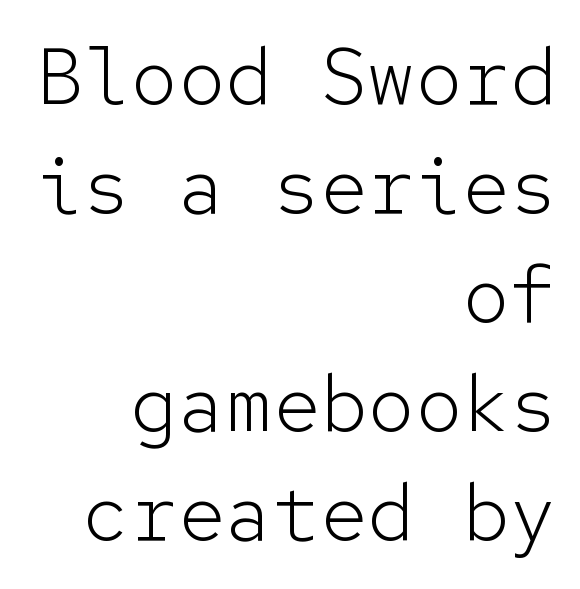
How would I describe the line gaps? Plain and ordinary. The rendering uses typewriter-style spacing with identical character cells. Decoration check: the copy has no underline. Nothing unusual about the tracking: characters are spaced as the font intends.
